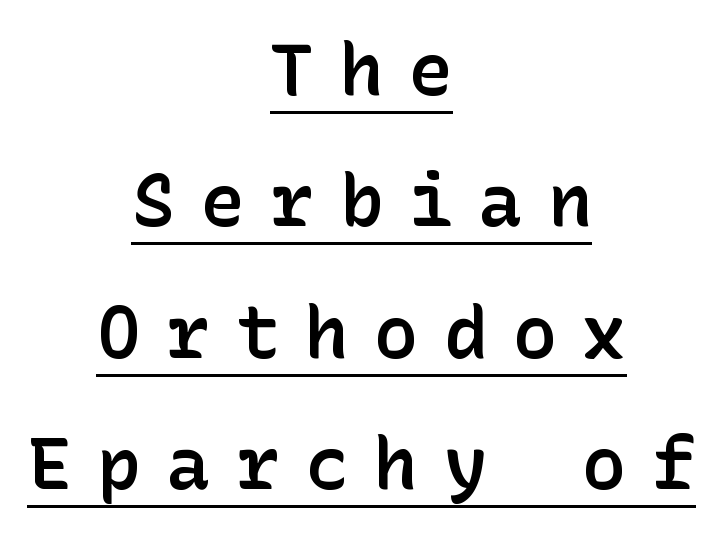
{"serif": "no", "italic": "no", "bold": "semi", "weight": "semibold", "width": "normal", "stroke_contrast": "low", "x_height": "medium", "underline": "yes", "align": "center", "line_spacing_ratio": 1.8, "letter_spacing": "wide", "letter_spacing_em": 0.35, "glyph_px": 73}
